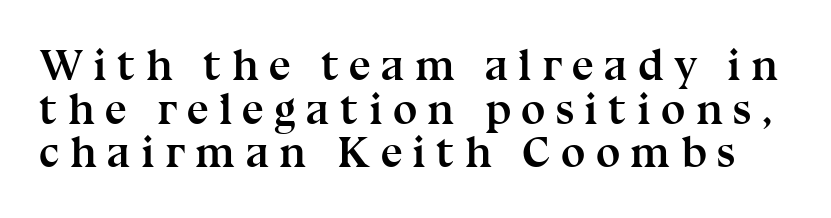
Q: Is the text bold? A: Yes.
Q: Is the text italic (slanted)? A: No, it is upright.
Q: Is the typeface a serif or a sans-serif typeface? A: Serif.
Q: Is the text underlined? A: No.
Q: Is the spacing between letters normal or unusually wide? A: Unusually wide.
Q: Is the spacing between lines tight, normal or loose? A: Tight.
Q: Width (condensed, normal, or wide)? A: Normal.
Q: Stroke contrast? A: Medium.
Q: x-height? A: Medium.
Q: Monospaced? A: No.
